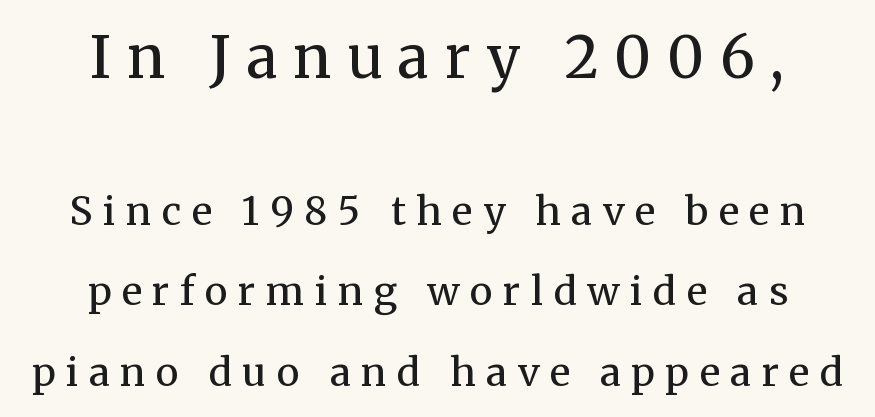
The image shows 58 px regular-weight serif type, upright; set centered, loose line spacing (2.06x), unusually wide letter spacing (+0.27 em), not underlined; the first (top) block is 1.49x larger; medium stroke contrast and a medium x-height.
